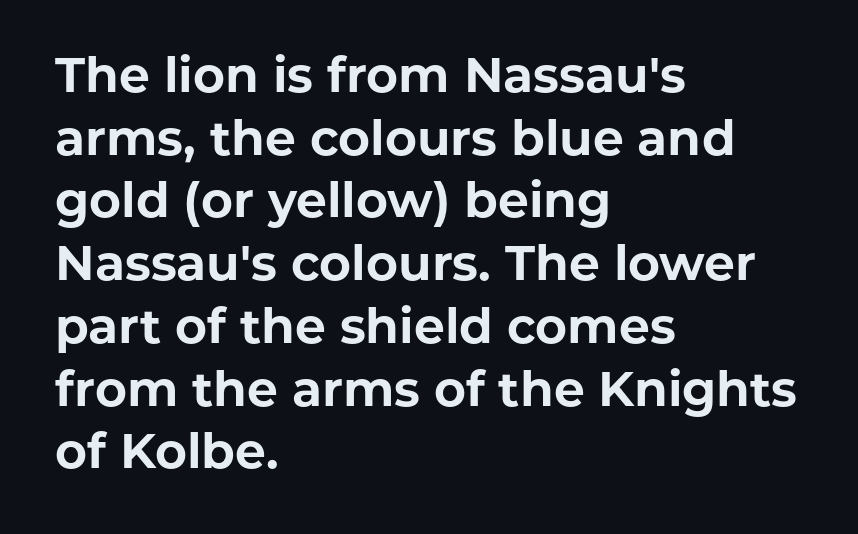
Q: Is the text bold? A: Yes.
Q: Is the text italic (slanted)? A: No, it is upright.
Q: Is the typeface a serif or a sans-serif typeface? A: Sans-serif.
Q: Is the text underlined? A: No.
Q: How is the paragraph aligned? A: Left-aligned.
Q: Is the spacing between letters normal or unusually wide? A: Normal.
Q: Is the spacing between lines tight, normal or loose? A: Normal.
Q: Width (condensed, normal, or wide)? A: Normal.
Q: Stroke contrast? A: Low.
Q: x-height? A: Medium.
Q: Monospaced? A: No.
